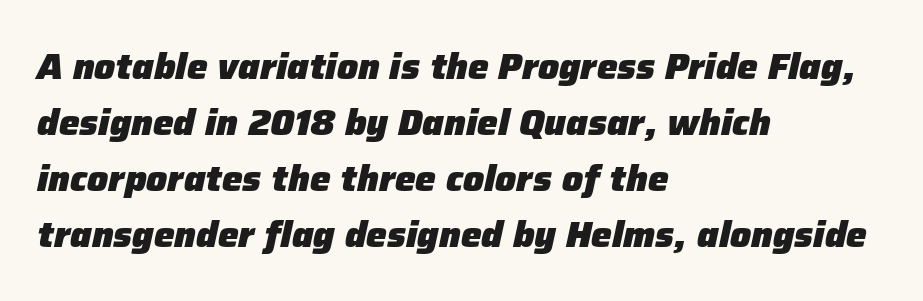
{"italic": "yes", "lean": "right", "slant_degrees": 12, "bold": "yes", "weight": "heavy", "width": "normal", "stroke_contrast": "low", "x_height": "medium", "monospaced": "no", "underline": "no", "align": "left", "line_spacing": "normal", "line_spacing_ratio": 1.51, "letter_spacing": "normal", "letter_spacing_em": 0.0, "glyph_px": 37}
